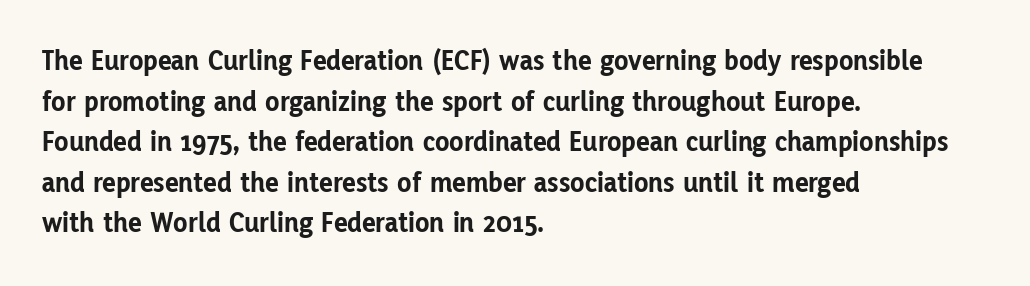
Q: Is the text bold? A: Yes.
Q: Is the text italic (slanted)? A: No, it is upright.
Q: Is the typeface a serif or a sans-serif typeface? A: Sans-serif.
Q: Is the text underlined? A: No.
Q: How is the paragraph aligned? A: Left-aligned.
Q: Is the spacing between letters normal or unusually wide? A: Normal.
Q: Is the spacing between lines tight, normal or loose? A: Normal.
Q: Width (condensed, normal, or wide)? A: Normal.
Q: Stroke contrast? A: Low.
Q: x-height? A: Medium.
Q: Monospaced? A: No.
